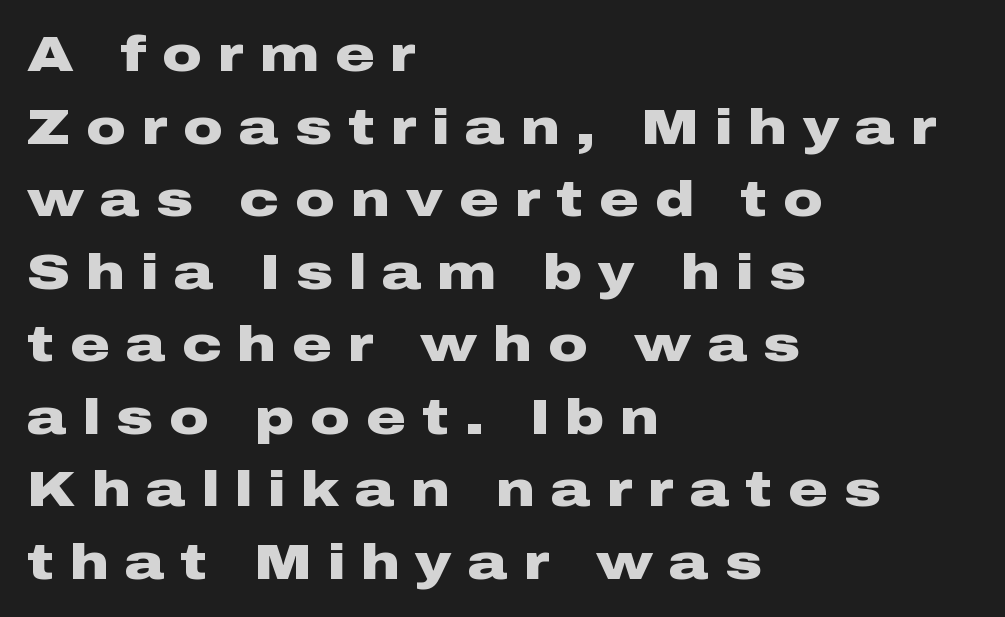
{"serif": "no", "italic": "no", "bold": "yes", "weight": "heavy", "width": "wide", "stroke_contrast": "low", "x_height": "medium", "monospaced": "no", "underline": "no", "align": "left", "line_spacing": "normal", "line_spacing_ratio": 1.48, "letter_spacing": "wide", "letter_spacing_em": 0.33, "glyph_px": 49}
